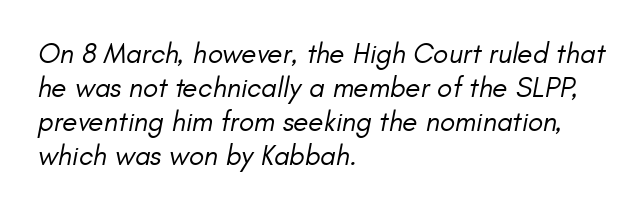
Q: Is the text bold? A: No.
Q: Is the text italic (slanted)? A: Yes, it leans right by about 11 degrees.
Q: Is the text underlined? A: No.
Q: How is the paragraph aligned? A: Left-aligned.
Q: Is the spacing between letters normal or unusually wide? A: Normal.
Q: Width (condensed, normal, or wide)? A: Normal.
Q: Stroke contrast? A: Low.
Q: x-height? A: Small.
Q: Monospaced? A: No.
